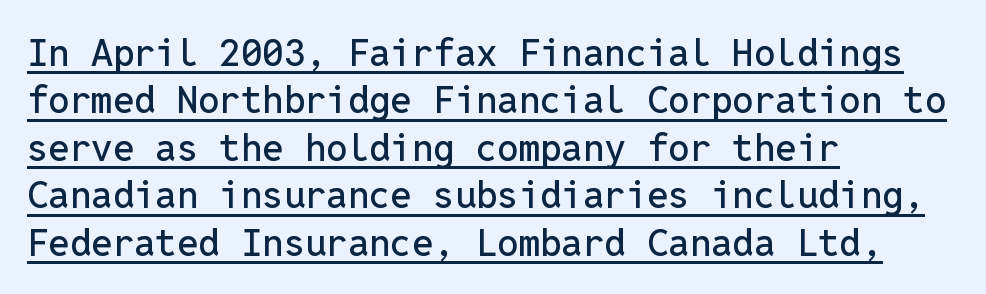
The image shows 38 px sans-serif type, upright, monospaced; set left-aligned, normal line spacing (1.25x), normal letter spacing, underlined; low stroke contrast and a medium x-height.
